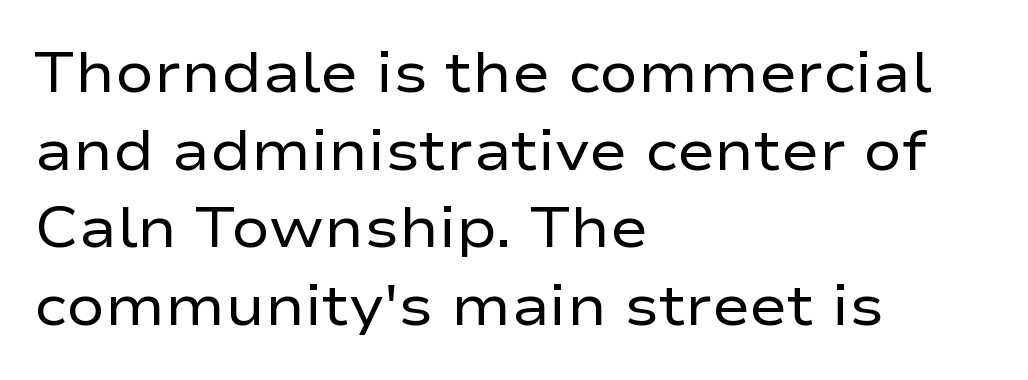
Looks like regular typesetting: each glyph gets only the width it needs. Quick note: not italic, upright. The line texture is even and compact thanks to regular tracking. The space beneath each line is pristine and unruled.
